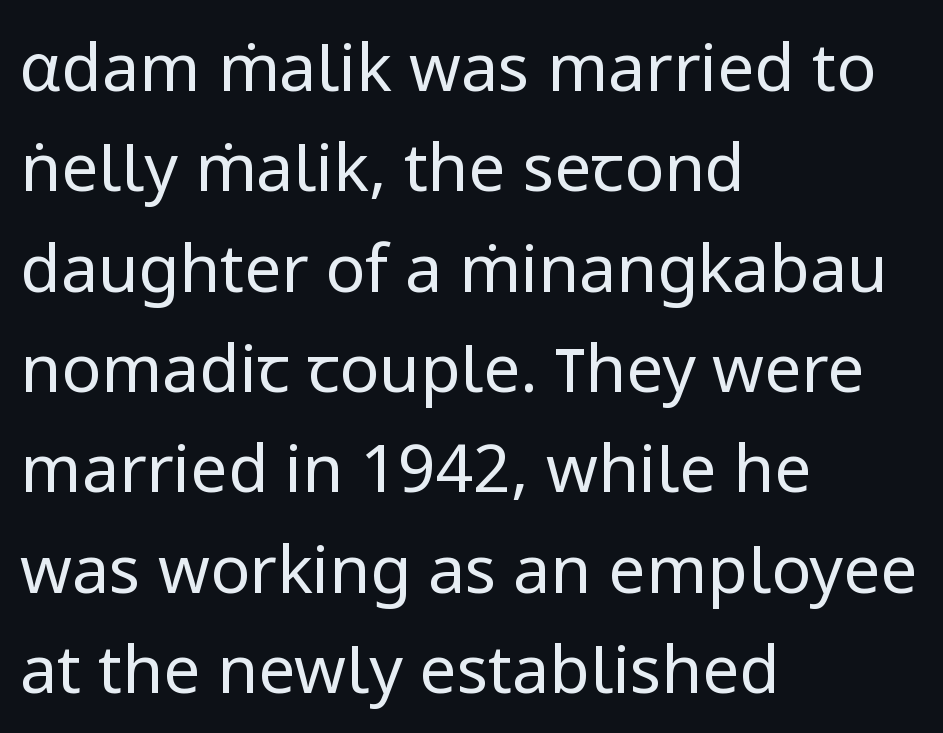
The image shows 66 px regular-weight sans-serif type, upright; set left-aligned, normal line spacing (1.52x), normal letter spacing, not underlined; low stroke contrast and a medium x-height.
